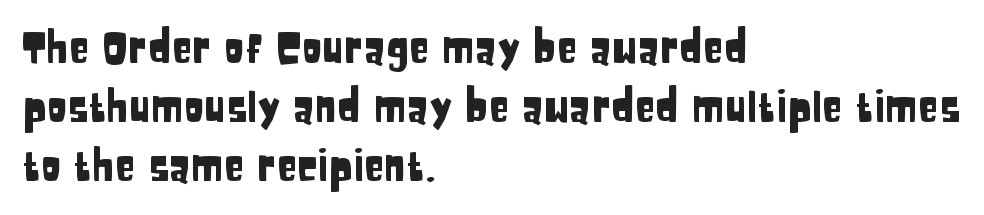
{"serif": "no", "italic": "no", "width": "condensed", "stroke_contrast": "low", "x_height": "large", "monospaced": "no", "underline": "no", "align": "left", "line_spacing": "normal", "line_spacing_ratio": 1.4, "letter_spacing": "normal", "letter_spacing_em": 0.0, "glyph_px": 42}
